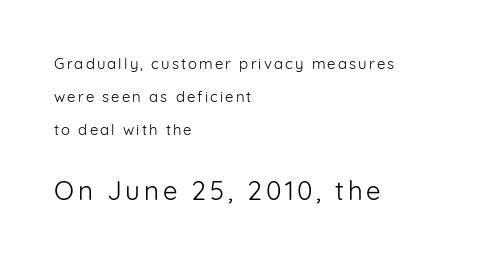
{"italic": "no", "bold": "no", "underline": "no", "align": "left", "line_spacing": "loose", "line_spacing_ratio": 2.2, "larger_block": "second", "size_ratio": 1.73, "glyph_px": 26}
